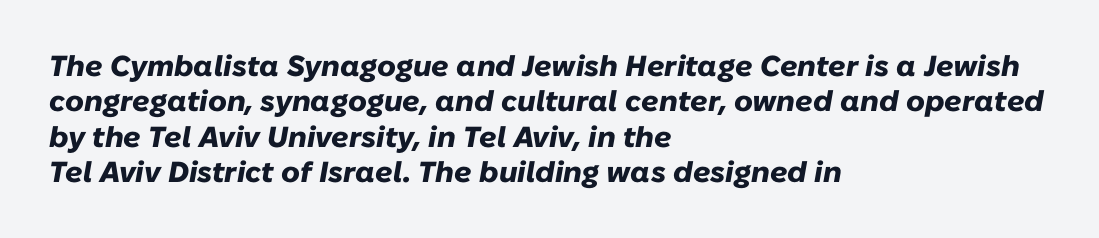
This rendering features lettering with no underline. A student would call this left alignment; a typographer would say flush left, rag right. Does the weight exceed regular? Yes, all the way to bold. The font's italic variant was chosen for this text. In terms of letterspacing, this is plain default setting. These lines are rendered in a variable-pitch font.
